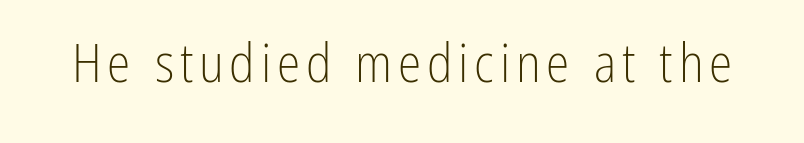
Q: Is the text bold? A: No.
Q: Is the text italic (slanted)? A: No, it is upright.
Q: Is the typeface a serif or a sans-serif typeface? A: Sans-serif.
Q: Is the text underlined? A: No.
Q: Width (condensed, normal, or wide)? A: Condensed.
Q: Stroke contrast? A: Low.
Q: x-height? A: Medium.
Q: Monospaced? A: No.
